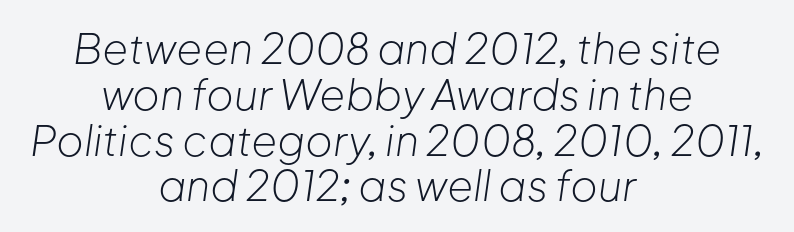
Q: Is the text bold? A: No.
Q: Is the text italic (slanted)? A: Yes, it leans right by about 8 degrees.
Q: Is the text underlined? A: No.
Q: How is the paragraph aligned? A: Centered.
Q: Is the spacing between letters normal or unusually wide? A: Normal.
Q: Is the spacing between lines tight, normal or loose? A: Tight.
Q: Width (condensed, normal, or wide)? A: Normal.
Q: Stroke contrast? A: Low.
Q: x-height? A: Medium.
Q: Monospaced? A: No.
